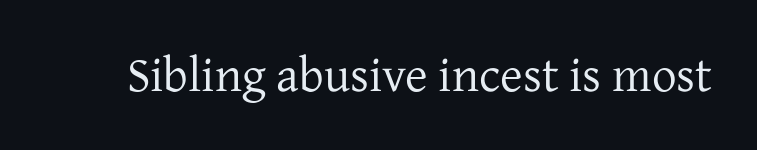
Ascenders rise straight up at ninety degrees. Typographically, this falls in the serif category. The letterforms sit at book weight or below. Nothing unusual about the tracking: characters are spaced as the font intends. Each letter keeps its own natural width here, so spacing adapts to shape. Any mark beneath the type? The region is blank.
